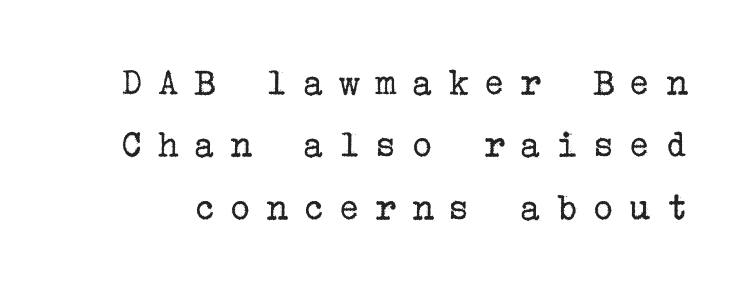
{"serif": "yes", "italic": "no", "bold": "no", "weight": "regular", "width": "normal", "stroke_contrast": "low", "x_height": "medium", "underline": "no", "line_spacing": "normal", "line_spacing_ratio": 1.56, "letter_spacing": "wide", "letter_spacing_em": 0.37, "glyph_px": 40}
